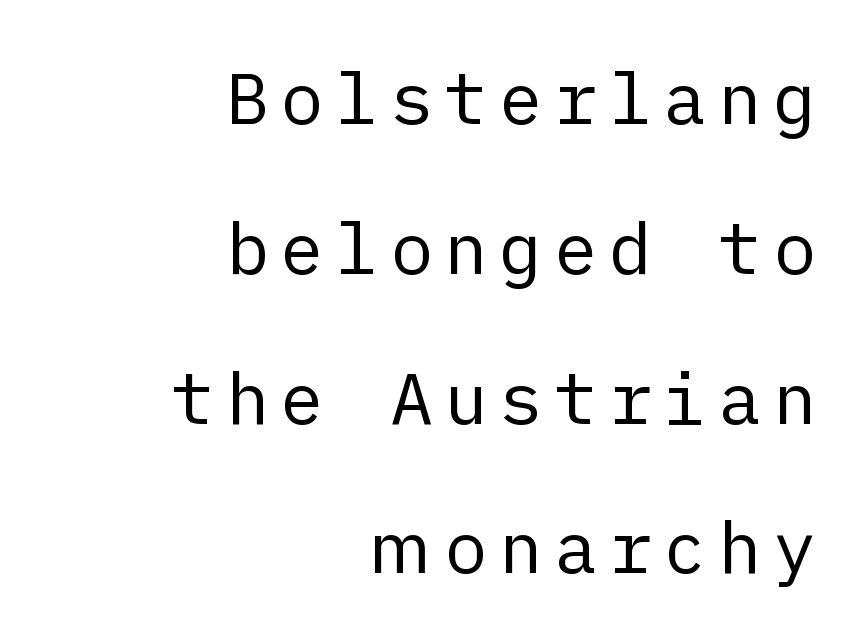
{"serif": "no", "italic": "no", "bold": "no", "weight": "regular", "width": "normal", "stroke_contrast": "low", "x_height": "medium", "underline": "no", "align": "right", "line_spacing": "loose", "line_spacing_ratio": 2.08, "glyph_px": 72}
